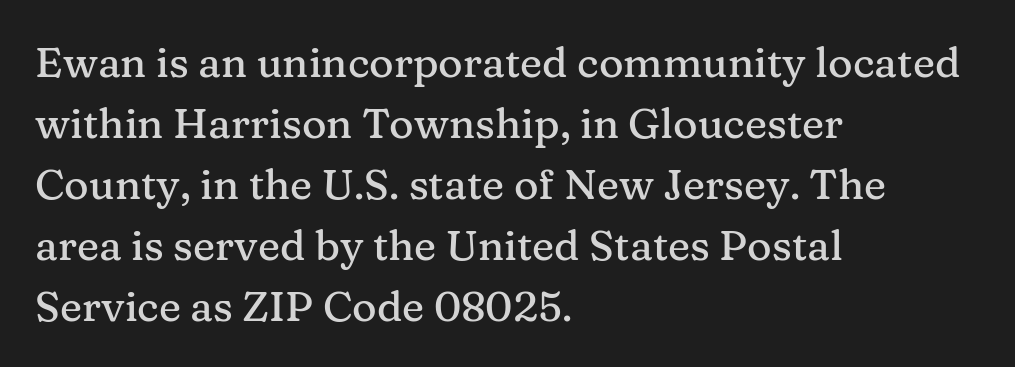
{"serif": "yes", "italic": "no", "width": "normal", "stroke_contrast": "medium", "x_height": "medium", "monospaced": "no", "underline": "no", "align": "left", "line_spacing": "normal", "line_spacing_ratio": 1.45, "letter_spacing": "normal", "letter_spacing_em": 0.0, "glyph_px": 42}
